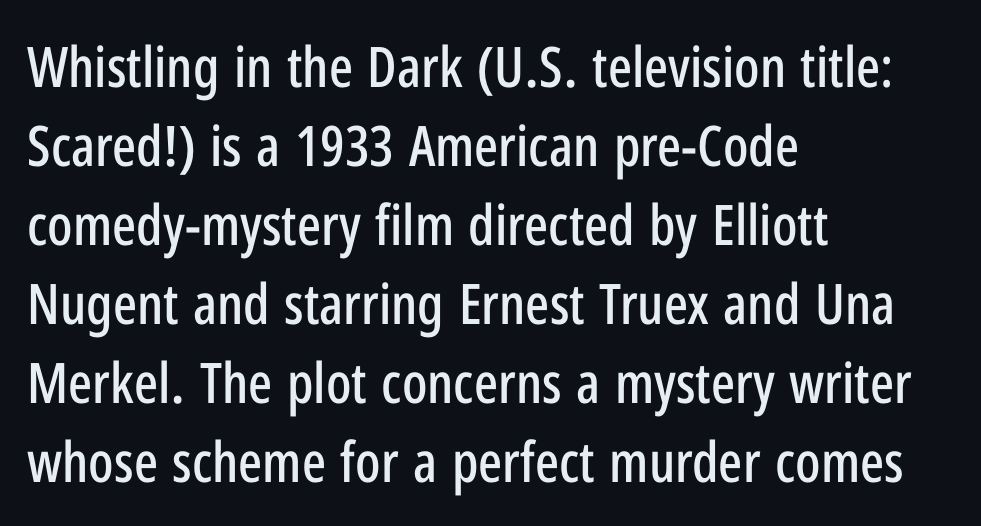
Notice how the passage keeps a crisp vertical edge on the left only. Look at the bottom of the vertical strokes: they stop flat, with no serifs. The lettering holds an erect, upright posture throughout. The letterforms sit shoulder to shoulder at normal distance. A typesetter would call this proportional, since set widths differ per character.
